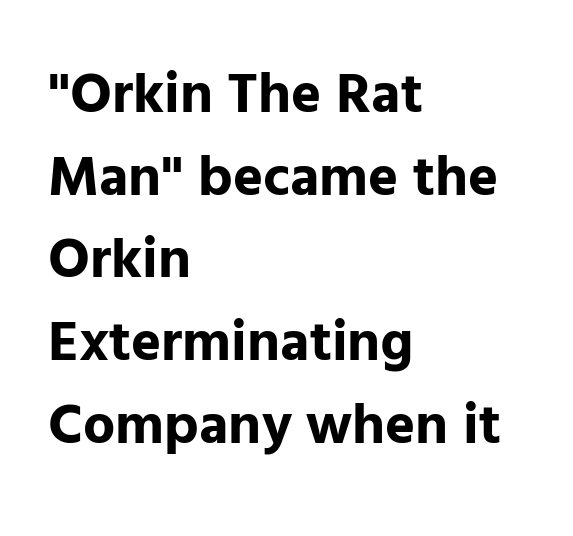
{"serif": "no", "italic": "no", "bold": "yes", "weight": "bold", "width": "normal", "stroke_contrast": "low", "x_height": "medium", "monospaced": "no", "underline": "no", "align": "left", "line_spacing": "normal", "line_spacing_ratio": 1.45, "letter_spacing": "normal", "letter_spacing_em": 0.0, "glyph_px": 57}
